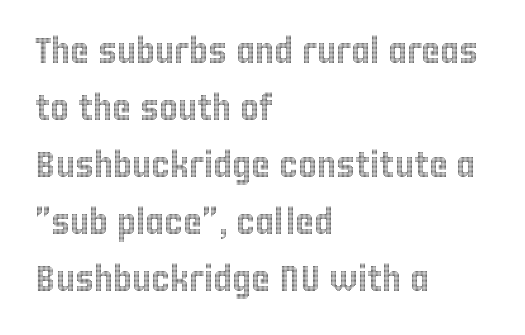
{"italic": "no", "width": "condensed", "x_height": "large", "monospaced": "no", "underline": "no", "align": "left", "line_spacing": "normal", "line_spacing_ratio": 1.58, "letter_spacing": "normal", "letter_spacing_em": 0.0, "glyph_px": 36}
